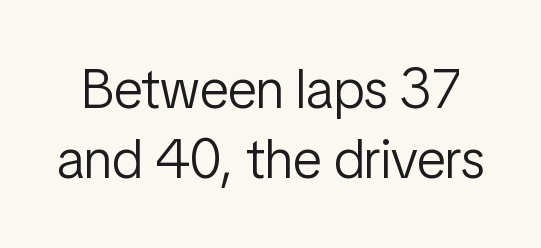
Q: Is the text bold? A: No.
Q: Is the text italic (slanted)? A: No, it is upright.
Q: Is the typeface a serif or a sans-serif typeface? A: Sans-serif.
Q: Is the text underlined? A: No.
Q: Is the spacing between letters normal or unusually wide? A: Normal.
Q: Is the spacing between lines tight, normal or loose? A: Normal.
Q: Width (condensed, normal, or wide)? A: Condensed.
Q: Stroke contrast? A: Low.
Q: x-height? A: Medium.
Q: Monospaced? A: No.
